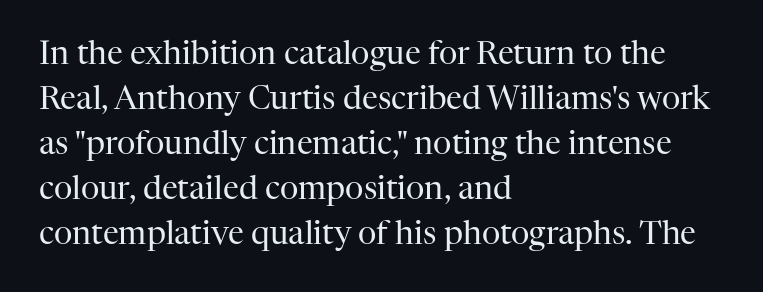
Q: Is the text bold? A: No.
Q: Is the text italic (slanted)? A: No, it is upright.
Q: Is the typeface a serif or a sans-serif typeface? A: Serif.
Q: Is the text underlined? A: No.
Q: How is the paragraph aligned? A: Left-aligned.
Q: Is the spacing between letters normal or unusually wide? A: Normal.
Q: Is the spacing between lines tight, normal or loose? A: Normal.
Q: Width (condensed, normal, or wide)? A: Normal.
Q: Stroke contrast? A: High.
Q: x-height? A: Medium.
Q: Monospaced? A: No.
